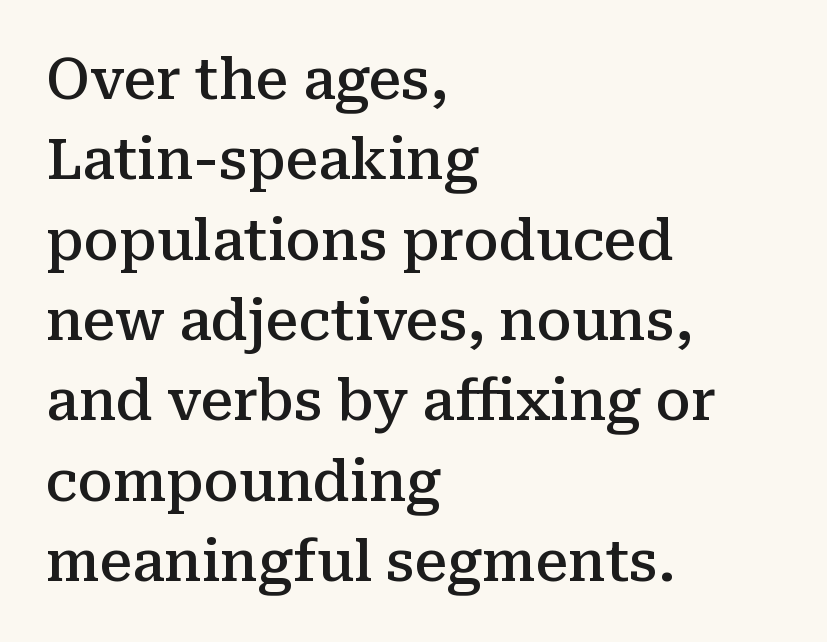
{"serif": "yes", "italic": "no", "bold": "semi", "weight": "semibold", "width": "normal", "stroke_contrast": "medium", "x_height": "medium", "monospaced": "no", "underline": "no", "align": "left", "line_spacing": "normal", "line_spacing_ratio": 1.41, "letter_spacing": "normal", "letter_spacing_em": 0.0, "glyph_px": 57}
